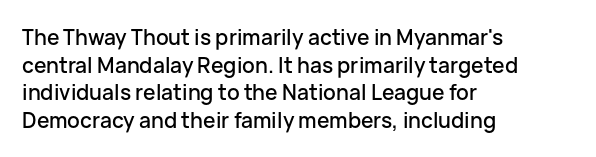
{"italic": "no", "underline": "no", "align": "left", "line_spacing": "normal", "line_spacing_ratio": 1.31, "letter_spacing": "normal", "letter_spacing_em": 0.0, "glyph_px": 21}
